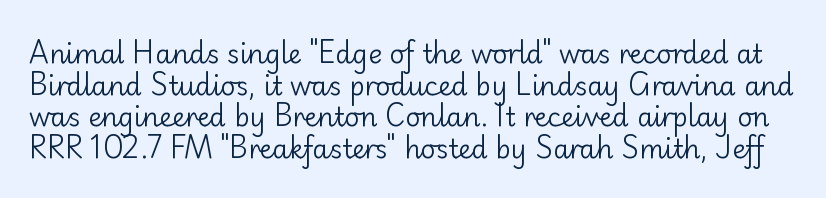
Designer's note — italics off, roman on. The baseline area is clear. Inter-character spacing is left at the font's built-in metrics. These glyphs show unthickened strokes, regular width or finer.
